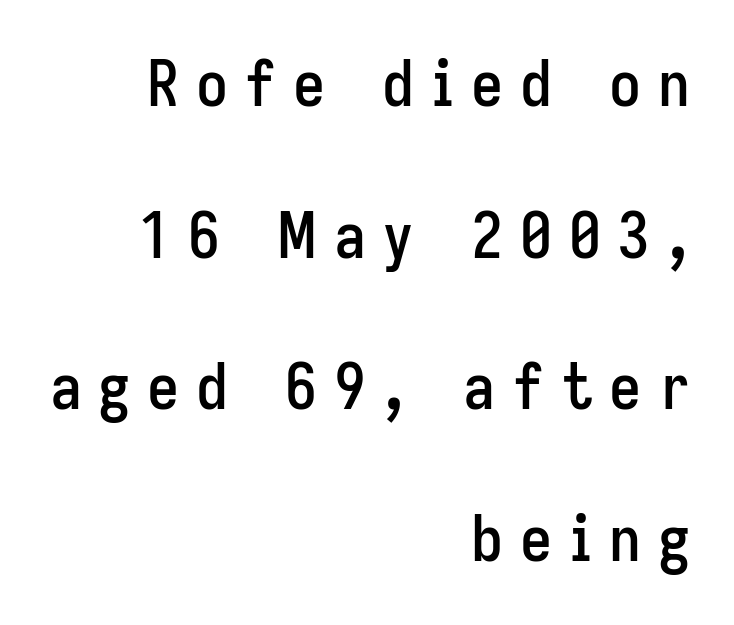
{"serif": "no", "italic": "no", "width": "condensed", "stroke_contrast": "low", "x_height": "medium", "monospaced": "no", "underline": "no", "align": "right", "line_spacing": "loose", "line_spacing_ratio": 2.37, "letter_spacing": "wide", "letter_spacing_em": 0.26, "glyph_px": 64}
